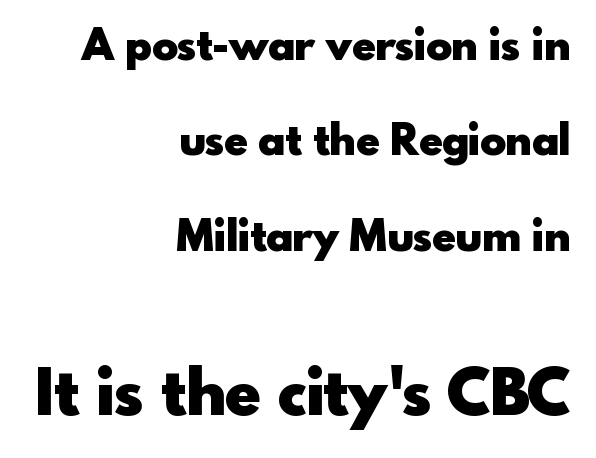
Q: Is the text bold? A: Yes.
Q: Is the text italic (slanted)? A: No, it is upright.
Q: Is the typeface a serif or a sans-serif typeface? A: Sans-serif.
Q: Is the text underlined? A: No.
Q: How is the paragraph aligned? A: Right-aligned.
Q: Is the spacing between letters normal or unusually wide? A: Normal.
Q: Is the spacing between lines tight, normal or loose? A: Loose.
Q: Which block of text is set in a larger size, the first (top) or the second (bottom)? A: The second (bottom) one.
Q: Width (condensed, normal, or wide)? A: Normal.
Q: x-height? A: Small.
Q: Monospaced? A: No.
